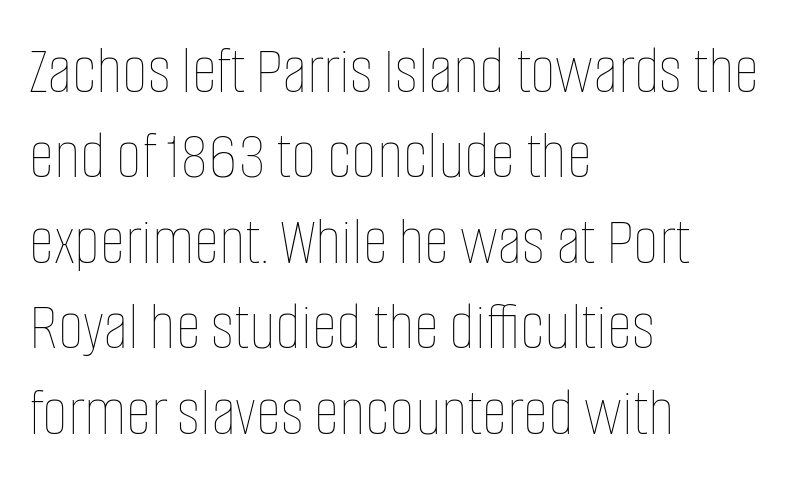
The image shows 70 px thin, condensed type, upright; set left-aligned, line spacing 1.22x, normal letter spacing, not underlined; low stroke contrast and a large x-height.
